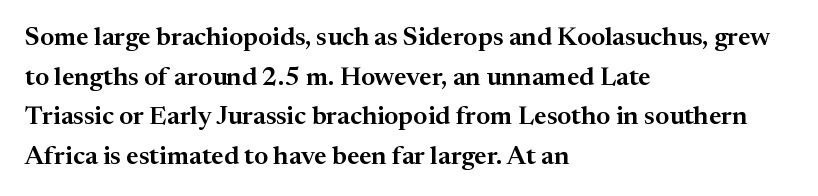
Interline gaps are of average width in this sample. The type sits square on the baseline with zero lean. Just letters on the line, the space beneath them empty. Students, note that the glyphs here touch the page at normal intervals. The rendering anchors every line to the left-hand side.
